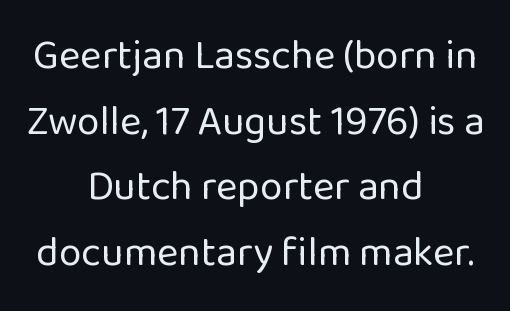
Each new line begins a customary step beneath the previous one. Both edges are ragged and mirror each other, which tells us the setting is centered. Descenders hang freely into open space. Stem width sits at or under what a default text font uses. Each letter's strokes conclude bluntly, with no projecting serifs. Does the lettering tilt? It doesn't — this is upright.
